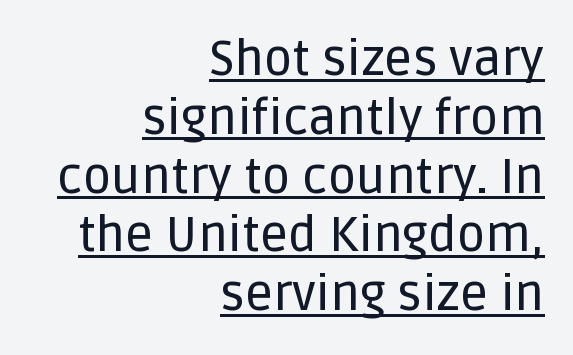
Q: Is the text italic (slanted)? A: No, it is upright.
Q: Is the typeface a serif or a sans-serif typeface? A: Sans-serif.
Q: Is the text underlined? A: Yes.
Q: How is the paragraph aligned? A: Right-aligned.
Q: Is the spacing between letters normal or unusually wide? A: Normal.
Q: Width (condensed, normal, or wide)? A: Normal.
Q: Stroke contrast? A: Low.
Q: x-height? A: Large.
Q: Monospaced? A: No.
